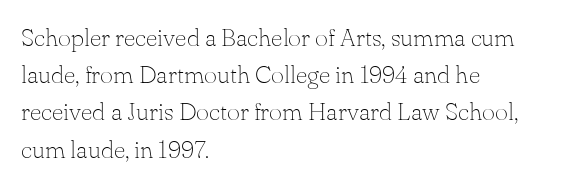
Q: Is the text bold? A: No.
Q: Is the text italic (slanted)? A: No, it is upright.
Q: Is the text underlined? A: No.
Q: How is the paragraph aligned? A: Left-aligned.
Q: Is the spacing between letters normal or unusually wide? A: Normal.
Q: Is the spacing between lines tight, normal or loose? A: Normal.
